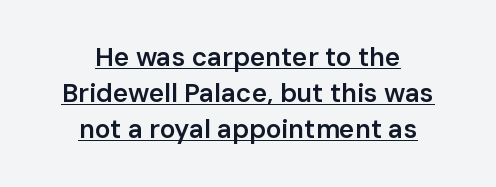
Q: Is the text bold? A: Semi-bold.
Q: Is the text italic (slanted)? A: No, it is upright.
Q: Is the text underlined? A: Yes.
Q: How is the paragraph aligned? A: Centered.
Q: Is the spacing between letters normal or unusually wide? A: Normal.
Q: Is the spacing between lines tight, normal or loose? A: Normal.
